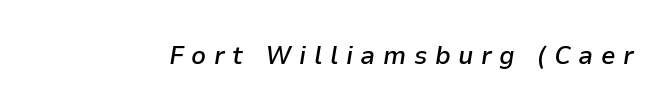
Q: Is the text bold? A: Semi-bold.
Q: Is the text italic (slanted)? A: Yes, it leans right by about 9 degrees.
Q: Is the text underlined? A: No.
Q: Is the spacing between letters normal or unusually wide? A: Unusually wide.
